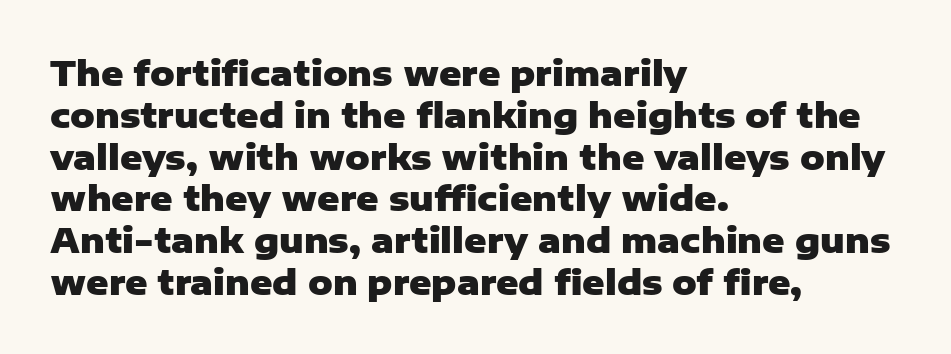
Q: Is the text bold? A: Yes.
Q: Is the text italic (slanted)? A: No, it is upright.
Q: Is the typeface a serif or a sans-serif typeface? A: Sans-serif.
Q: Is the text underlined? A: No.
Q: How is the paragraph aligned? A: Left-aligned.
Q: Is the spacing between letters normal or unusually wide? A: Normal.
Q: Width (condensed, normal, or wide)? A: Normal.
Q: Stroke contrast? A: Low.
Q: x-height? A: Medium.
Q: Monospaced? A: No.
